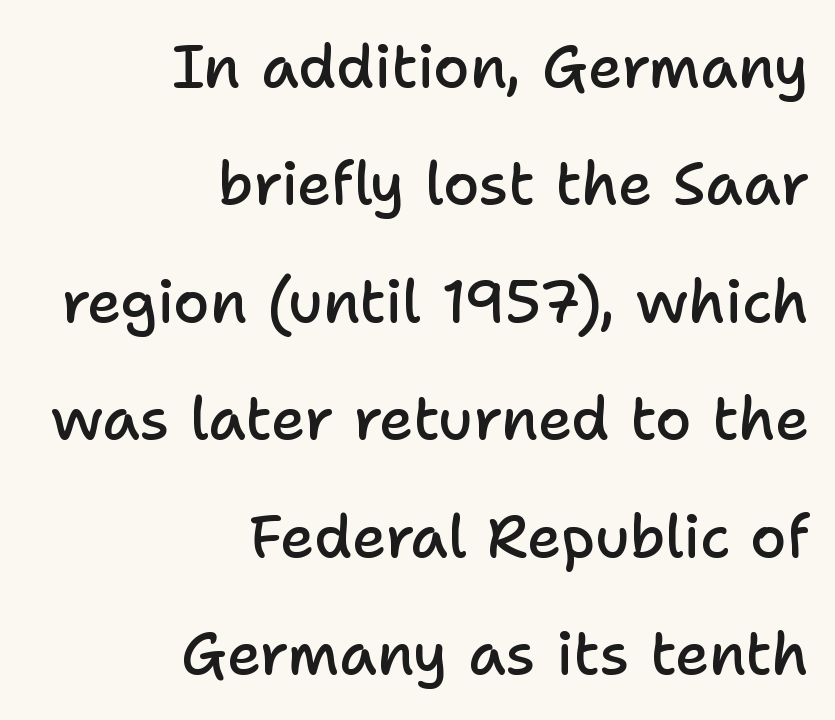
{"serif": "no", "italic": "no", "bold": "semi", "weight": "semibold", "width": "normal", "stroke_contrast": "low", "x_height": "medium", "monospaced": "no", "underline": "no", "align": "right", "line_spacing": "loose", "line_spacing_ratio": 1.99, "letter_spacing": "normal", "letter_spacing_em": 0.0, "glyph_px": 59}
